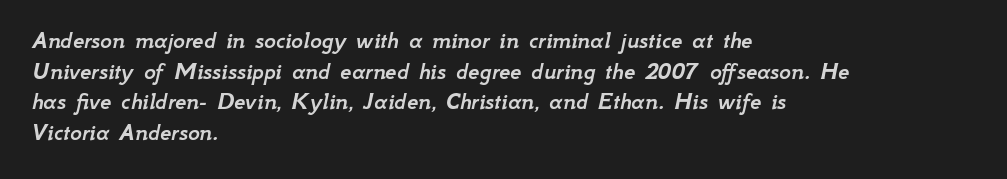
Casual observation: everything's shoved over to the left. Students, note that the glyphs here touch the page at normal intervals. Words float on clear page, feet unadorned. Yep, that's italic — everything's leaning.
